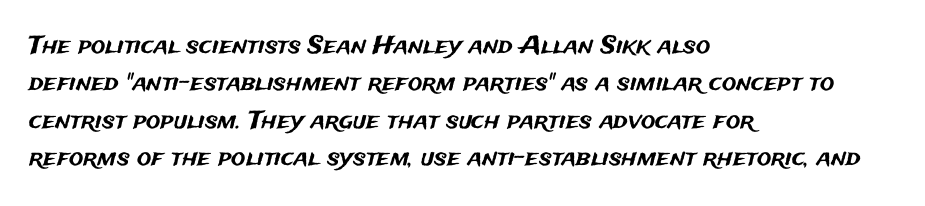
Quick note: interline space is typical. The glyphs are unaccompanied by any horizontal stroke below them. The setting favours the left margin, as ordinary paragraphs usually do.
